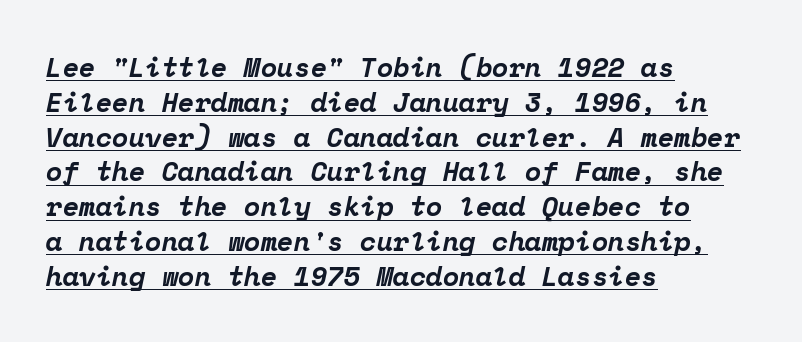
{"italic": "yes", "lean": "right", "slant_degrees": 12, "bold": "yes", "underline": "yes", "align": "left", "line_spacing": "normal", "line_spacing_ratio": 1.29, "letter_spacing": "normal", "letter_spacing_em": 0.0, "glyph_px": 27}
